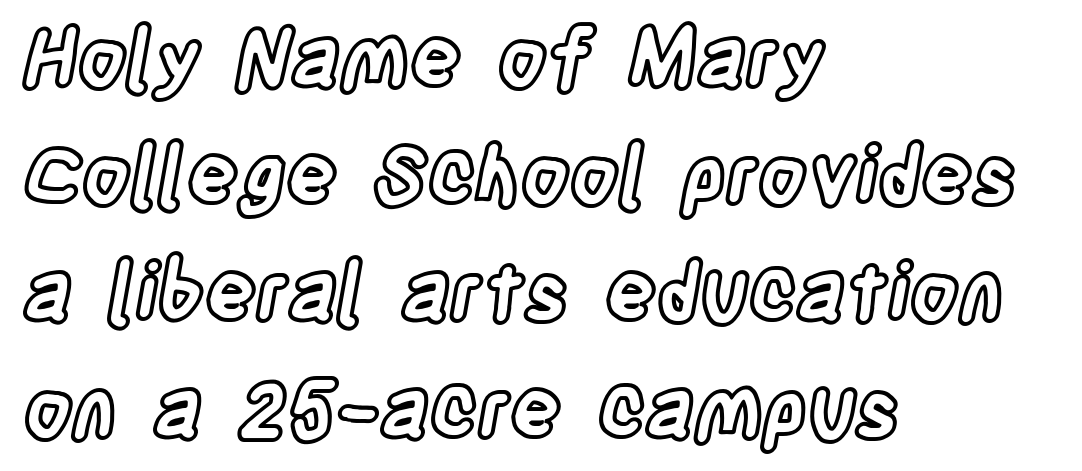
Q: Is the text italic (slanted)? A: Yes.
Q: Is the text underlined? A: No.
Q: How is the paragraph aligned? A: Left-aligned.
Q: Is the spacing between letters normal or unusually wide? A: Normal.
Q: Is the spacing between lines tight, normal or loose? A: Normal.
Q: Width (condensed, normal, or wide)? A: Condensed.
Q: x-height? A: Large.
Q: Monospaced? A: No.
